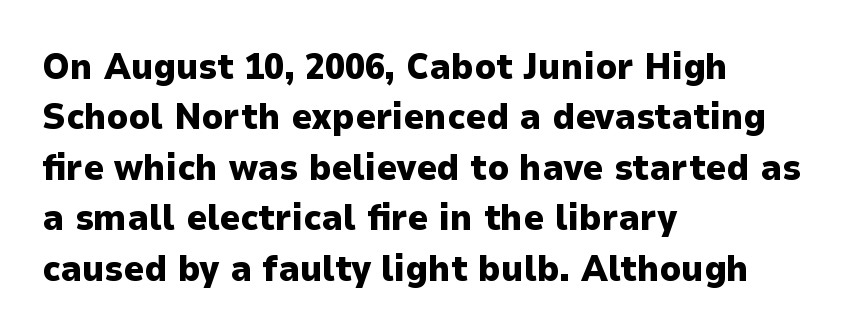
{"serif": "no", "italic": "no", "bold": "yes", "weight": "heavy", "width": "normal", "stroke_contrast": "low", "x_height": "medium", "monospaced": "no", "underline": "no", "align": "left", "line_spacing": "normal", "line_spacing_ratio": 1.4, "letter_spacing": "normal", "letter_spacing_em": 0.0, "glyph_px": 36}
